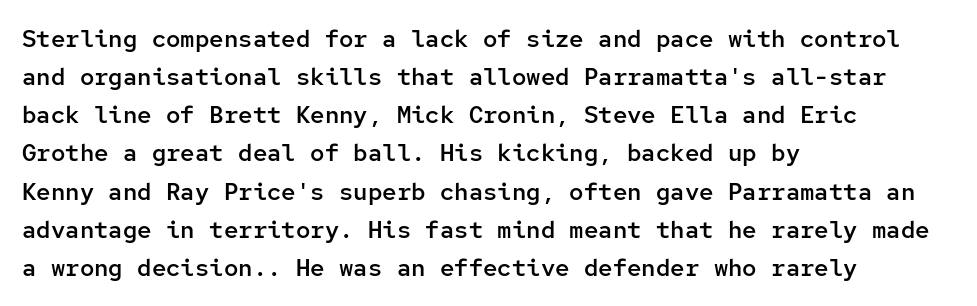
{"italic": "no", "bold": "semi", "underline": "no", "align": "left", "line_spacing": "normal", "line_spacing_ratio": 1.59, "letter_spacing": "normal", "letter_spacing_em": 0.0, "glyph_px": 24}
